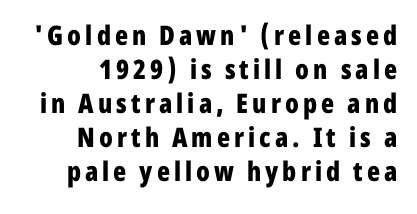
{"italic": "no", "bold": "yes", "underline": "no", "align": "right", "line_spacing": "normal", "line_spacing_ratio": 1.26, "glyph_px": 27}
